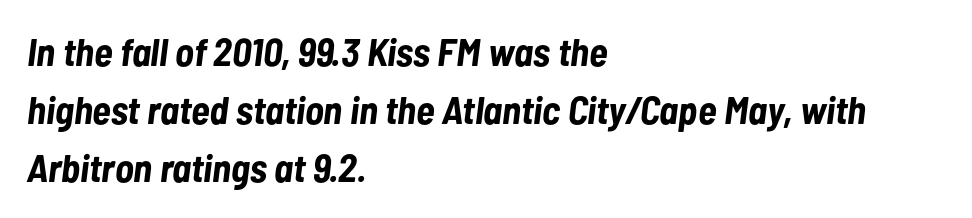
{"italic": "yes", "lean": "right", "slant_degrees": 7, "bold": "yes", "weight": "bold", "width": "condensed", "stroke_contrast": "low", "x_height": "medium", "monospaced": "no", "underline": "no", "align": "left", "line_spacing": "normal", "line_spacing_ratio": 1.49, "letter_spacing": "normal", "letter_spacing_em": 0.0, "glyph_px": 39}
